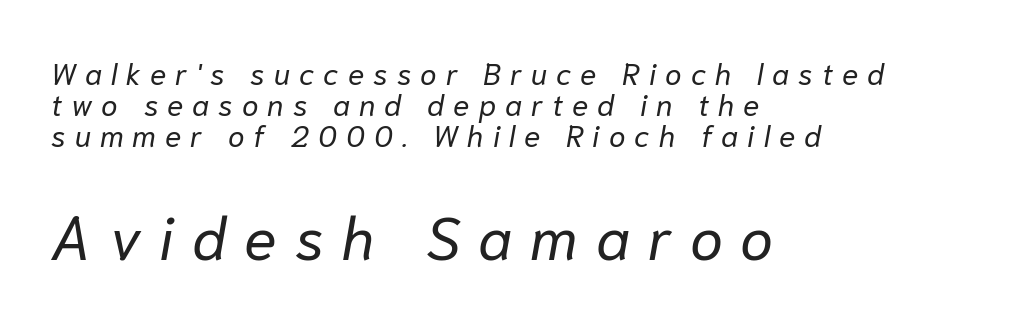
The image shows 60 px regular-weight type, italic (leaning right); set left-aligned, tight line spacing (1.04x), unusually wide letter spacing (+0.3 em), not underlined; the second (bottom) block is 2.0x larger; low stroke contrast and a medium x-height.
